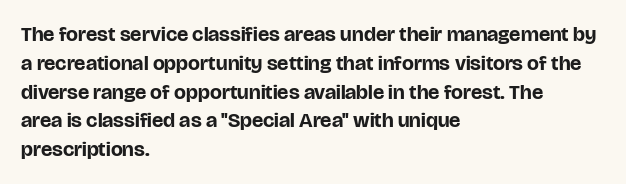
Leftover space on each line is placed entirely after the last word. The baseline area is clear. Tracking value appears to be zero — textbook default spacing. Is the type bold? Yes — the strokes are clearly thick and heavy.
